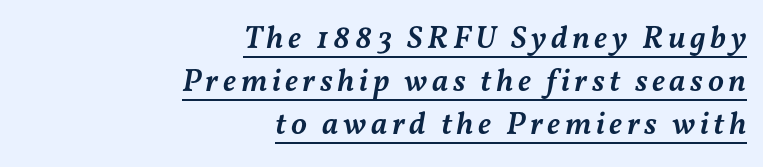
Notice how the stems are inclined rather than vertical — that's the hallmark of italics. Notice how descenders clear the ascenders below comfortably — that's standard leading. The passage shown is underscored from start to finish. The face used here is proportionally spaced, like ordinary book or web type.
